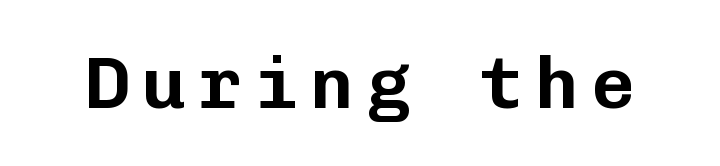
Q: Is the text italic (slanted)? A: No, it is upright.
Q: Is the typeface a serif or a sans-serif typeface? A: Sans-serif.
Q: Is the text underlined? A: No.
Q: Width (condensed, normal, or wide)? A: Normal.
Q: Stroke contrast? A: Low.
Q: x-height? A: Medium.
Q: Monospaced? A: Yes.
